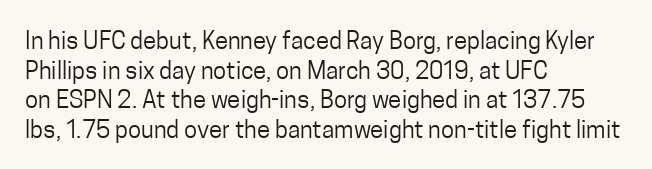
Q: Is the text bold? A: No.
Q: Is the text italic (slanted)? A: No, it is upright.
Q: Is the text underlined? A: No.
Q: How is the paragraph aligned? A: Left-aligned.
Q: Is the spacing between letters normal or unusually wide? A: Normal.
